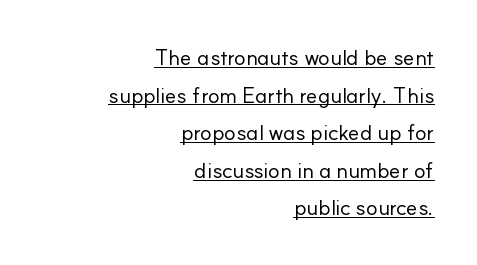
Q: Is the text bold? A: No.
Q: Is the text italic (slanted)? A: No, it is upright.
Q: Is the text underlined? A: Yes.
Q: How is the paragraph aligned? A: Right-aligned.
Q: Is the spacing between letters normal or unusually wide? A: Normal.
